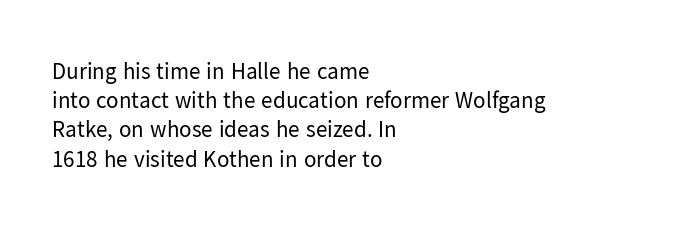
Q: Is the text bold? A: No.
Q: Is the text italic (slanted)? A: No, it is upright.
Q: Is the text underlined? A: No.
Q: How is the paragraph aligned? A: Left-aligned.
Q: Is the spacing between letters normal or unusually wide? A: Normal.
Q: Is the spacing between lines tight, normal or loose? A: Normal.
